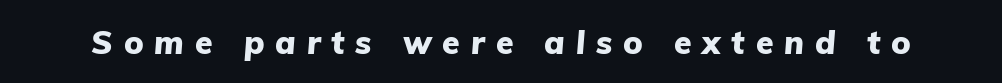
These lines are rendered in a variable-pitch font. Look at the stroke-to-counter ratio: heavy, a bold. Is the type slanted? Yes — the strokes lean at a clear angle. Is the letter spacing exaggerated? Yes — the characters are pushed far apart. Descenders are the only things crossing below the line.
